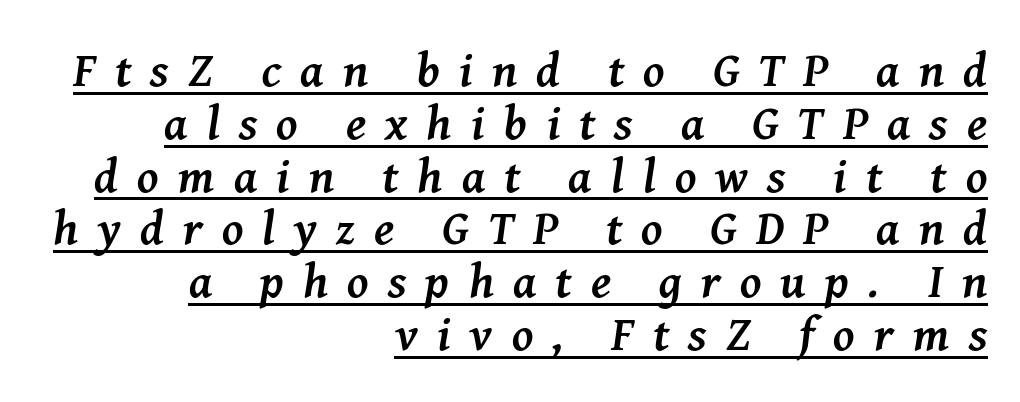
The image shows 48 px semibold serif type, italic (leaning right); set right-aligned, tight line spacing (1.1x), unusually wide letter spacing (+0.4 em), underlined; medium stroke contrast and a medium x-height.
